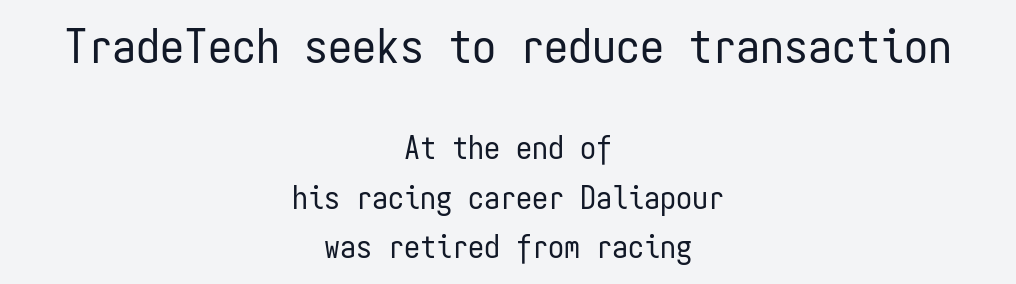
The image shows 48 px regular-weight, condensed sans-serif type, upright, monospaced; set centered, normal line spacing (1.54x), normal letter spacing, not underlined; the first (top) block is 1.5x larger; low stroke contrast and a medium x-height.
